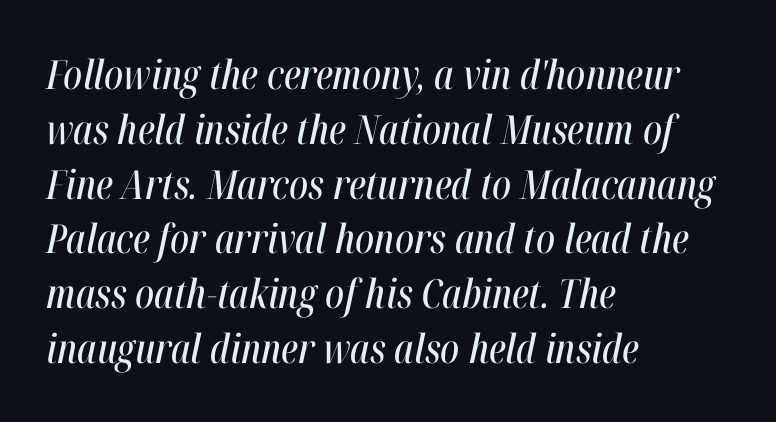
{"italic": "yes", "lean": "right", "slant_degrees": 12, "width": "condensed", "stroke_contrast": "high", "x_height": "medium", "monospaced": "no", "underline": "no", "align": "left", "line_spacing": "normal", "line_spacing_ratio": 1.37, "letter_spacing": "normal", "letter_spacing_em": 0.0, "glyph_px": 40}
